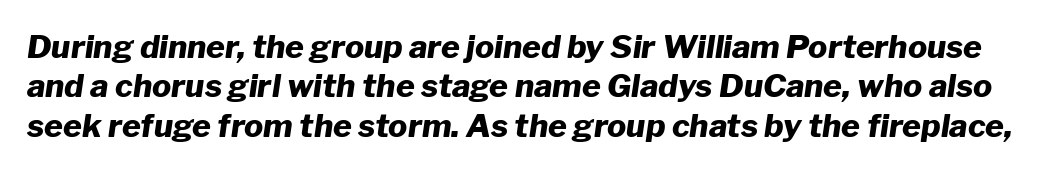
{"italic": "yes", "lean": "right", "slant_degrees": 8, "bold": "yes", "weight": "heavy", "width": "normal", "stroke_contrast": "low", "x_height": "medium", "monospaced": "no", "underline": "no", "line_spacing_ratio": 1.23, "letter_spacing": "normal", "letter_spacing_em": 0.0, "glyph_px": 32}
